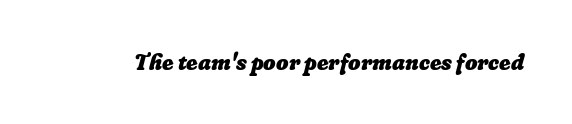
The image shows 22 px bold type; set normal letter spacing, not underlined.
